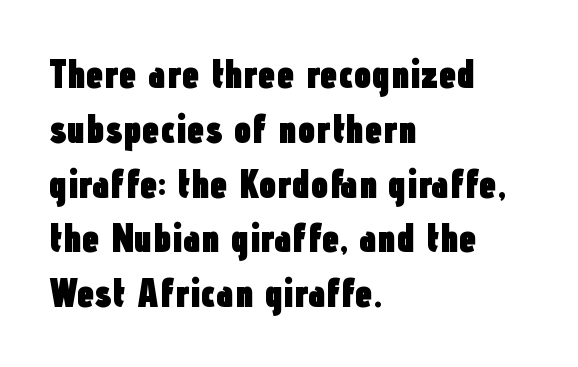
Q: Is the text bold? A: Yes.
Q: Is the text italic (slanted)? A: No, it is upright.
Q: Is the typeface a serif or a sans-serif typeface? A: Sans-serif.
Q: Is the text underlined? A: No.
Q: How is the paragraph aligned? A: Left-aligned.
Q: Is the spacing between letters normal or unusually wide? A: Normal.
Q: Is the spacing between lines tight, normal or loose? A: Normal.
Q: Width (condensed, normal, or wide)? A: Condensed.
Q: Stroke contrast? A: Low.
Q: x-height? A: Medium.
Q: Monospaced? A: No.
